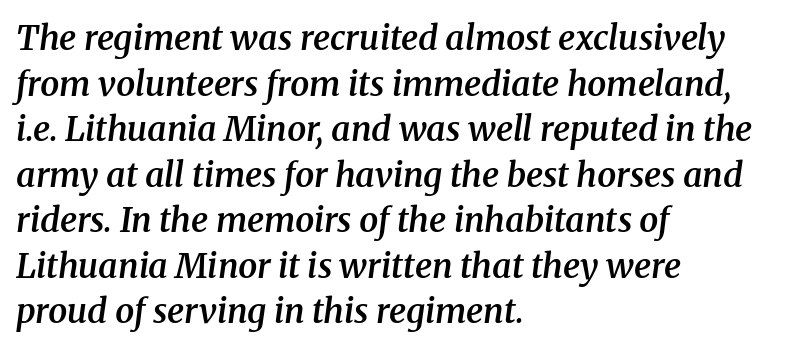
{"serif": "yes", "italic": "yes", "lean": "right", "slant_degrees": 8, "bold": "semi", "weight": "semibold", "width": "normal", "stroke_contrast": "medium", "x_height": "medium", "monospaced": "no", "underline": "no", "align": "left", "line_spacing": "normal", "line_spacing_ratio": 1.34, "letter_spacing": "normal", "letter_spacing_em": 0.0, "glyph_px": 34}
